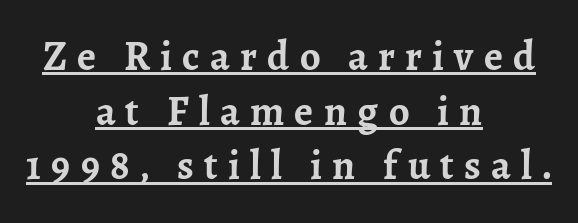
The image shows 41 px semibold serif type, upright; set centered, normal line spacing (1.33x), unusually wide letter spacing (+0.25 em), underlined; low stroke contrast and a medium x-height.
